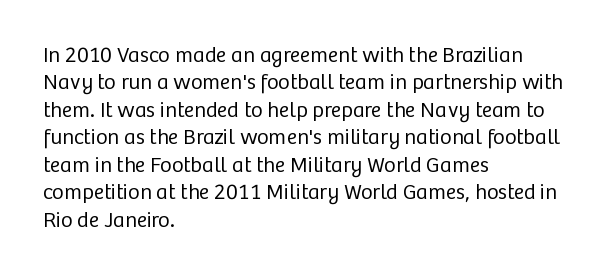
{"italic": "no", "bold": "no", "underline": "no", "align": "left", "line_spacing": "normal", "line_spacing_ratio": 1.25, "letter_spacing": "normal", "letter_spacing_em": 0.0, "glyph_px": 22}
